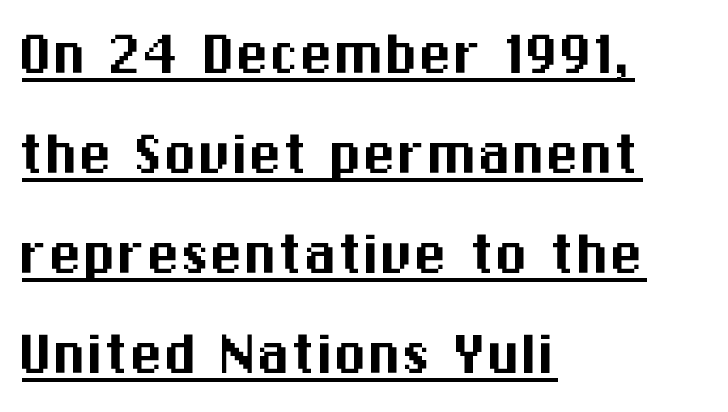
Q: Is the text italic (slanted)? A: No, it is upright.
Q: Is the typeface a serif or a sans-serif typeface? A: Sans-serif.
Q: Is the text underlined? A: Yes.
Q: How is the paragraph aligned? A: Left-aligned.
Q: Is the spacing between letters normal or unusually wide? A: Normal.
Q: Is the spacing between lines tight, normal or loose? A: Normal.
Q: Width (condensed, normal, or wide)? A: Normal.
Q: Stroke contrast? A: Medium.
Q: x-height? A: Medium.
Q: Monospaced? A: No.
